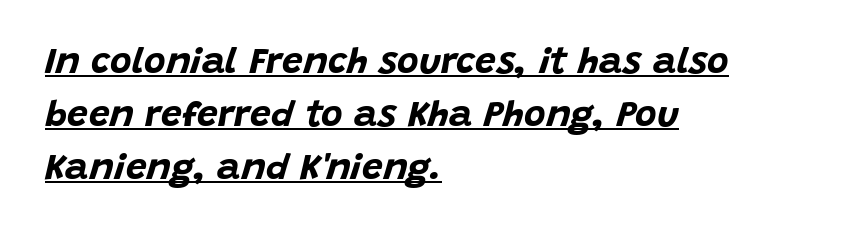
Q: Is the text bold? A: Yes.
Q: Is the text italic (slanted)? A: Yes, it leans right by about 15 degrees.
Q: Is the text underlined? A: Yes.
Q: How is the paragraph aligned? A: Left-aligned.
Q: Is the spacing between letters normal or unusually wide? A: Normal.
Q: Is the spacing between lines tight, normal or loose? A: Normal.
Q: Width (condensed, normal, or wide)? A: Normal.
Q: Stroke contrast? A: Low.
Q: x-height? A: Large.
Q: Monospaced? A: No.
